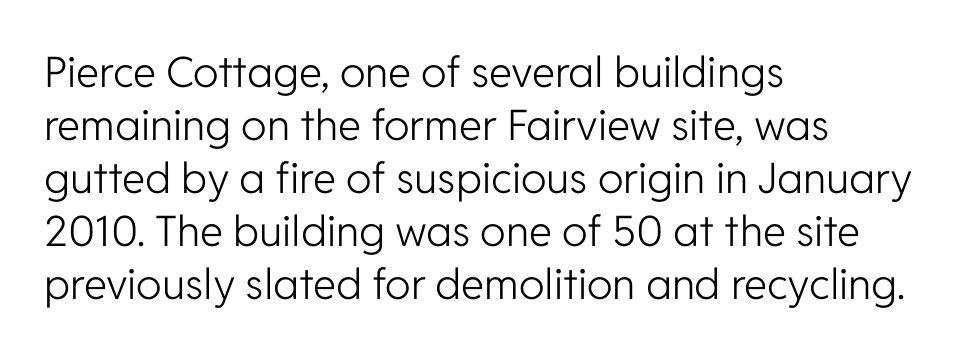
Weight: regular or lighter. Observe the absence of serifs on each vertical stroke in this sample. Observe the ordinary spacing: letters are neighbours, not strangers. You could not count columns in this text — the font is proportionally spaced.
